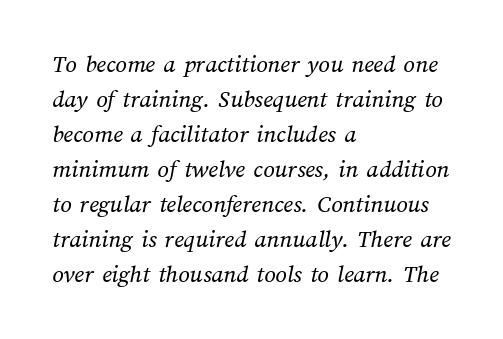
Q: Is the text bold? A: No.
Q: Is the text underlined? A: No.
Q: How is the paragraph aligned? A: Left-aligned.
Q: Is the spacing between letters normal or unusually wide? A: Normal.
Q: Is the spacing between lines tight, normal or loose? A: Normal.
